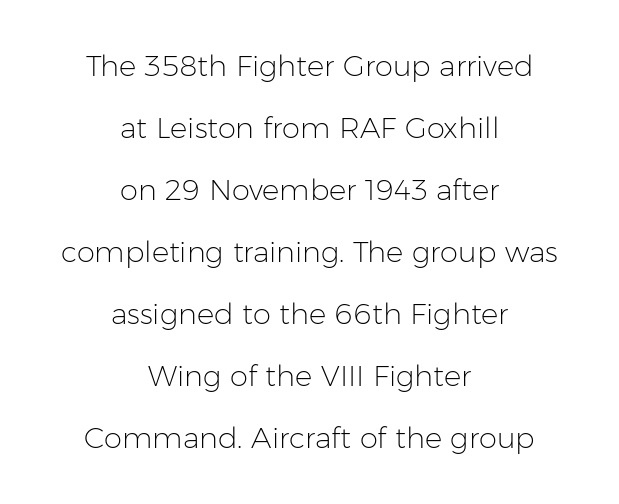
{"serif": "no", "italic": "no", "bold": "no", "weight": "light", "width": "normal", "stroke_contrast": "low", "x_height": "medium", "monospaced": "no", "underline": "no", "align": "center", "line_spacing": "loose", "line_spacing_ratio": 2.14, "letter_spacing": "normal", "letter_spacing_em": 0.0, "glyph_px": 29}
